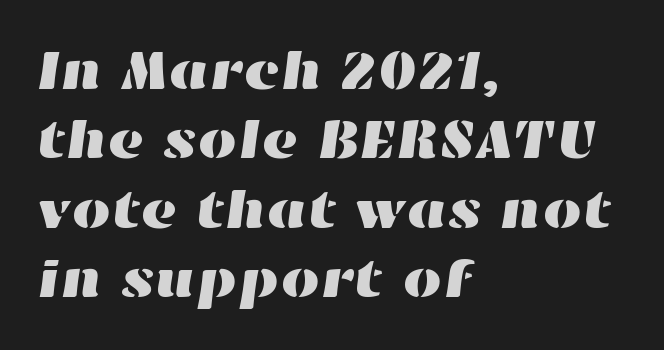
Q: Is the text underlined? A: No.
Q: How is the paragraph aligned? A: Left-aligned.
Q: Is the spacing between letters normal or unusually wide? A: Normal.
Q: Width (condensed, normal, or wide)? A: Wide.
Q: Stroke contrast? A: High.
Q: x-height? A: Medium.
Q: Monospaced? A: No.
